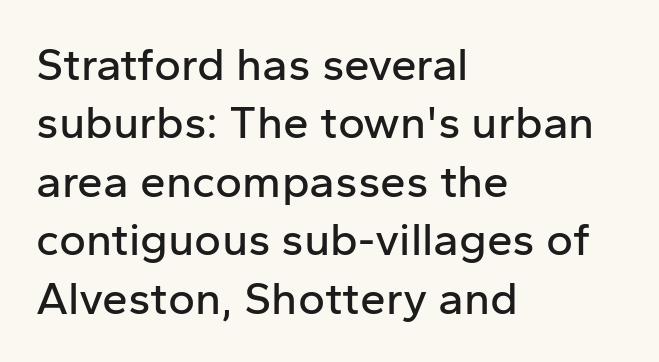
Q: Is the text italic (slanted)? A: No, it is upright.
Q: Is the typeface a serif or a sans-serif typeface? A: Sans-serif.
Q: Is the text underlined? A: No.
Q: How is the paragraph aligned? A: Left-aligned.
Q: Is the spacing between letters normal or unusually wide? A: Normal.
Q: Is the spacing between lines tight, normal or loose? A: Normal.
Q: Width (condensed, normal, or wide)? A: Normal.
Q: Stroke contrast? A: Low.
Q: x-height? A: Medium.
Q: Monospaced? A: No.
